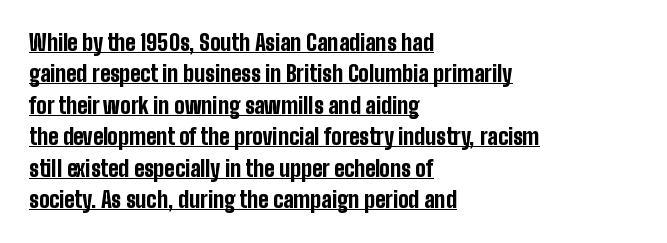
Q: Is the text bold? A: Yes.
Q: Is the text italic (slanted)? A: No, it is upright.
Q: Is the text underlined? A: Yes.
Q: How is the paragraph aligned? A: Left-aligned.
Q: Is the spacing between letters normal or unusually wide? A: Normal.
Q: Is the spacing between lines tight, normal or loose? A: Normal.
